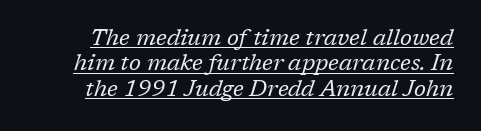
Q: Is the text bold? A: No.
Q: Is the text italic (slanted)? A: Yes, it leans right by about 17 degrees.
Q: Is the text underlined? A: Yes.
Q: Is the spacing between letters normal or unusually wide? A: Normal.
Q: Is the spacing between lines tight, normal or loose? A: Tight.
